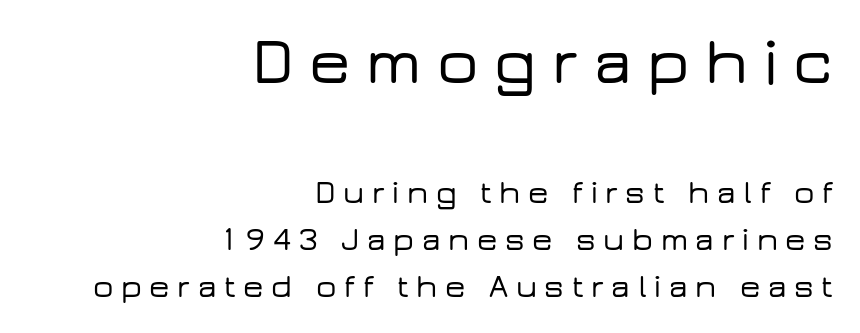
Q: Is the text italic (slanted)? A: No, it is upright.
Q: Is the typeface a serif or a sans-serif typeface? A: Sans-serif.
Q: Is the text underlined? A: No.
Q: How is the paragraph aligned? A: Right-aligned.
Q: Is the spacing between letters normal or unusually wide? A: Unusually wide.
Q: Is the spacing between lines tight, normal or loose? A: Normal.
Q: Which block of text is set in a larger size, the first (top) or the second (bottom)? A: The first (top) one.
Q: Width (condensed, normal, or wide)? A: Wide.
Q: Stroke contrast? A: Low.
Q: x-height? A: Medium.
Q: Monospaced? A: No.
